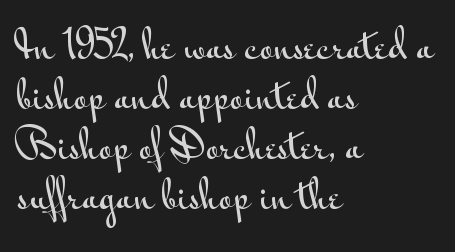
The image shows 38 px wide sans-serif type; set left-aligned, normal line spacing (1.32x), normal letter spacing, not underlined; medium stroke contrast and a small x-height.
